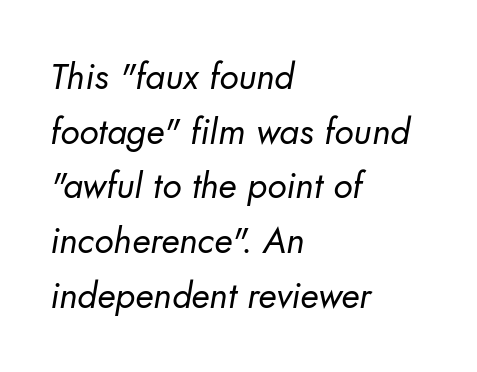
Q: Is the text bold? A: No.
Q: Is the typeface a serif or a sans-serif typeface? A: Sans-serif.
Q: Is the text underlined? A: No.
Q: How is the paragraph aligned? A: Left-aligned.
Q: Is the spacing between letters normal or unusually wide? A: Normal.
Q: Is the spacing between lines tight, normal or loose? A: Normal.
Q: Width (condensed, normal, or wide)? A: Normal.
Q: Stroke contrast? A: Low.
Q: x-height? A: Small.
Q: Monospaced? A: No.
